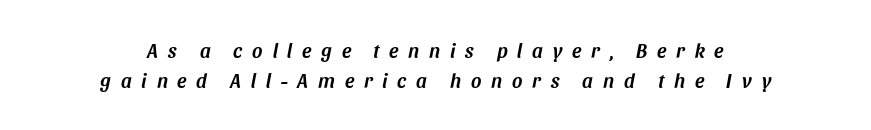
The image shows 20 px text type, italic (leaning right); set centered, normal line spacing (1.51x), unusually wide letter spacing (+0.49 em), not underlined.
